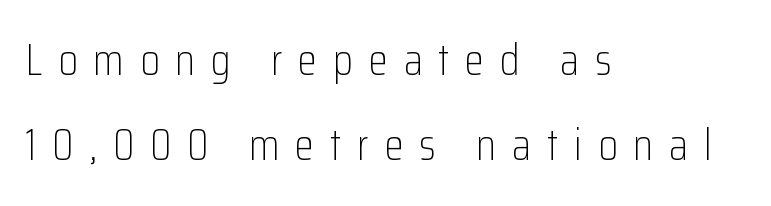
This block would shrink considerably if given ordinary leading; it's expanded now. The string is rendered with underlining switched off. These lines stack with their left ends in a neat column. The passage shown has open, widely tracked lettering throughout. The passage shown is typed in a proportional face where columns would drift. It's the straight-up-and-down kind of type.
